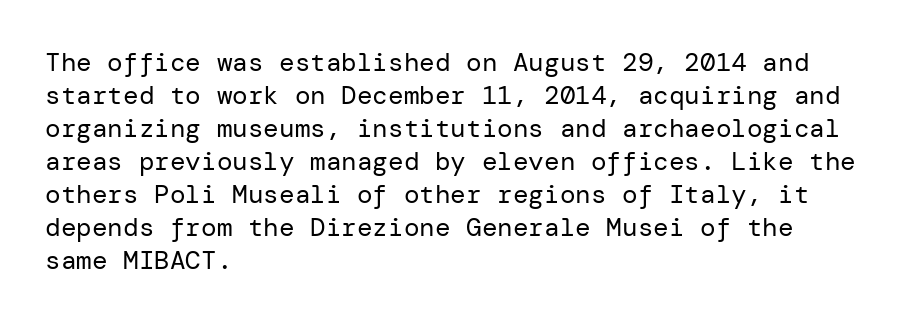
{"italic": "no", "bold": "no", "underline": "no", "align": "left", "line_spacing": "normal", "line_spacing_ratio": 1.27, "letter_spacing": "normal", "letter_spacing_em": 0.0, "glyph_px": 26}
